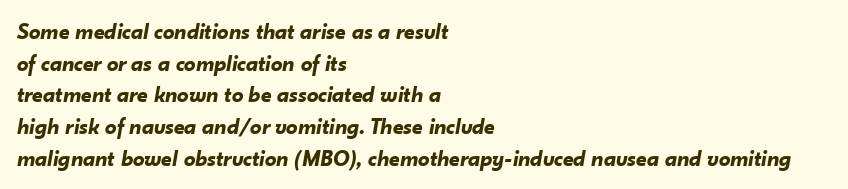
{"italic": "yes", "lean": "right", "slant_degrees": 10, "bold": "yes", "underline": "no", "align": "left", "line_spacing": "normal", "line_spacing_ratio": 1.38, "letter_spacing": "normal", "letter_spacing_em": 0.0, "glyph_px": 23}
